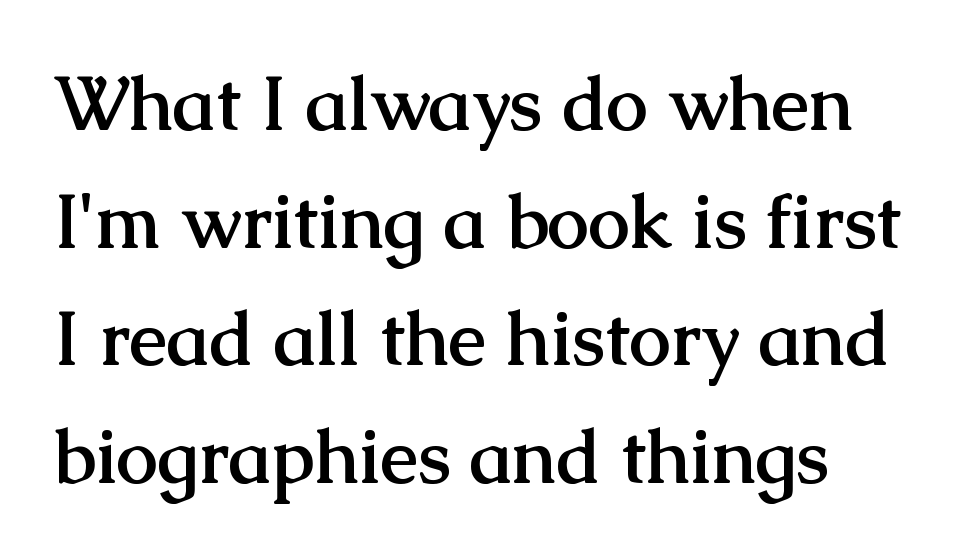
The space between consecutive lines is moderate. Designer's note — italics off, roman on. Honestly, there is no underline to notice here at all. Spacing verdict: proportional, widths tailored to each character. What weight is shown? A full bold with thick strokes. Does the type have serifs? Yes, each stem ends in a small foot.
